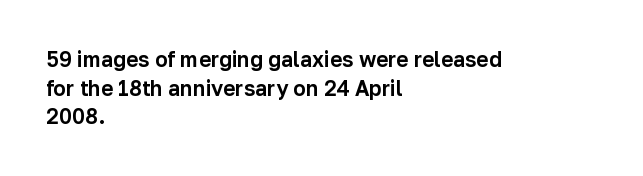
{"italic": "no", "underline": "no", "align": "left", "line_spacing": "normal", "line_spacing_ratio": 1.36, "letter_spacing": "normal", "letter_spacing_em": 0.0, "glyph_px": 21}
